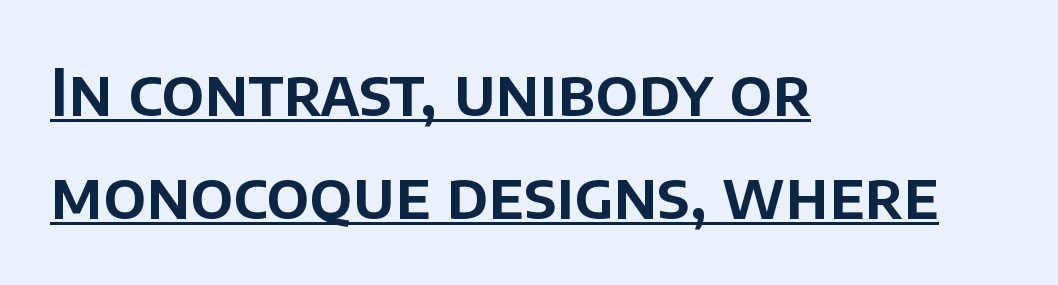
Q: Is the text italic (slanted)? A: No, it is upright.
Q: Is the typeface a serif or a sans-serif typeface? A: Sans-serif.
Q: Is the text underlined? A: Yes.
Q: How is the paragraph aligned? A: Left-aligned.
Q: Is the spacing between letters normal or unusually wide? A: Normal.
Q: Is the spacing between lines tight, normal or loose? A: Normal.
Q: Width (condensed, normal, or wide)? A: Normal.
Q: Stroke contrast? A: Low.
Q: x-height? A: Large.
Q: Monospaced? A: No.
